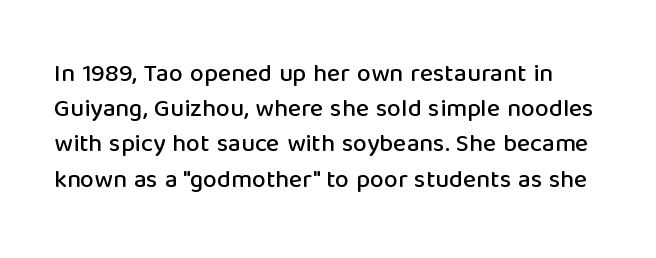
This sample keeps an unexceptional amount of space between lines. Each word holds together tightly as a unit, with standard inter-letter gaps. The words here are not underlined. Ascenders rise straight up at ninety degrees.
